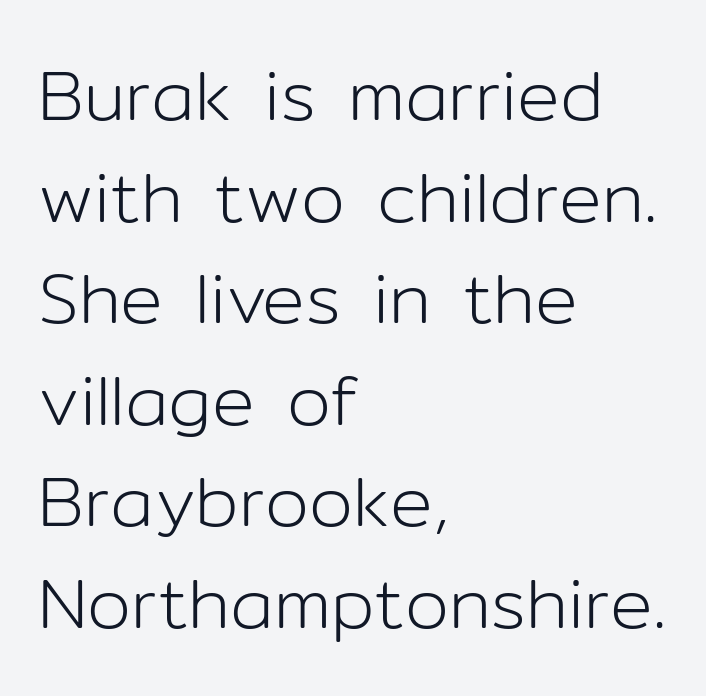
The strokes are not fattened; the text isn't bold. These lines are composed in type without serifs. The axis of the letterforms is exactly vertical. Character widths vary here, with narrow letters taking less room than wide ones.
